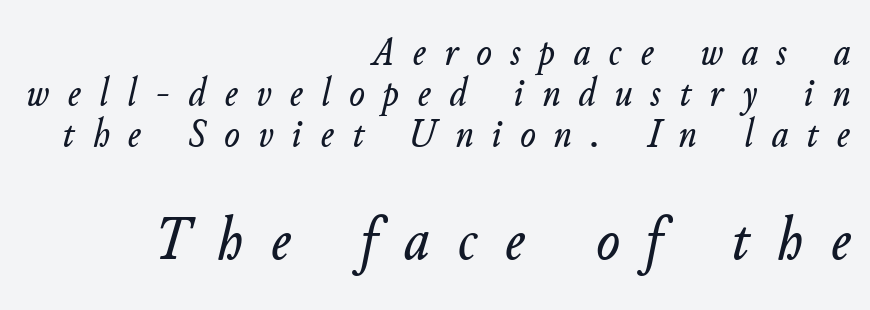
The image shows 62 px text type, italic (leaning right); set right-aligned, tight line spacing (1.0x), unusually wide letter spacing (+0.45 em), not underlined; the second (bottom) block is 1.51x larger; low stroke contrast and a small x-height.
